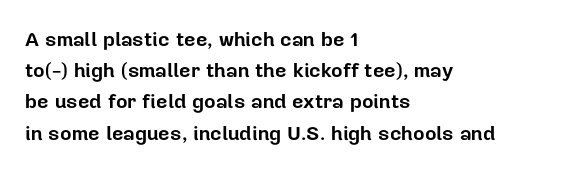
Q: Is the text bold? A: Yes.
Q: Is the text italic (slanted)? A: No, it is upright.
Q: Is the text underlined? A: No.
Q: How is the paragraph aligned? A: Left-aligned.
Q: Is the spacing between letters normal or unusually wide? A: Normal.
Q: Is the spacing between lines tight, normal or loose? A: Normal.
